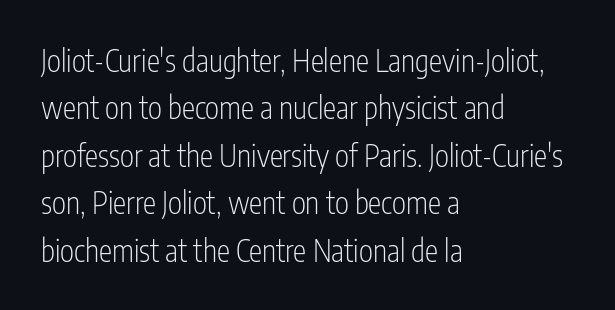
Q: Is the text bold? A: No.
Q: Is the text italic (slanted)? A: No, it is upright.
Q: Is the typeface a serif or a sans-serif typeface? A: Sans-serif.
Q: Is the text underlined? A: No.
Q: How is the paragraph aligned? A: Left-aligned.
Q: Is the spacing between letters normal or unusually wide? A: Normal.
Q: Is the spacing between lines tight, normal or loose? A: Normal.
Q: Width (condensed, normal, or wide)? A: Condensed.
Q: Stroke contrast? A: Low.
Q: x-height? A: Medium.
Q: Monospaced? A: No.
